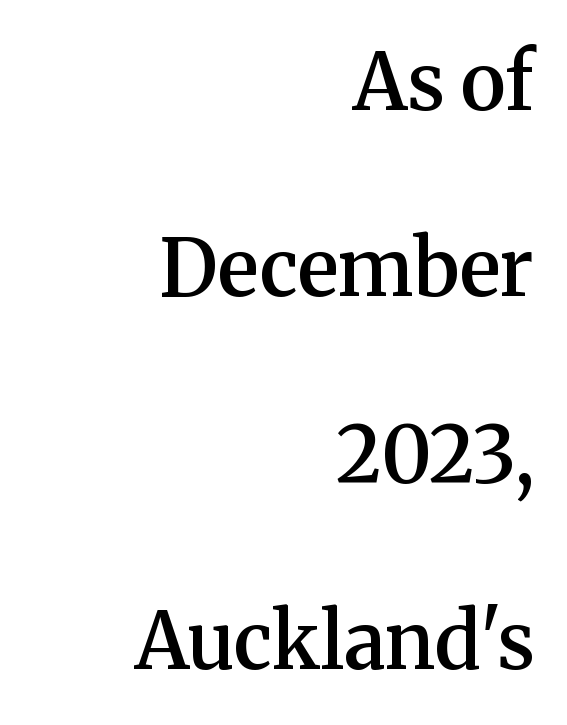
{"serif": "yes", "italic": "no", "bold": "semi", "weight": "semibold", "width": "normal", "stroke_contrast": "medium", "x_height": "medium", "monospaced": "no", "underline": "no", "align": "right", "line_spacing": "loose", "line_spacing_ratio": 2.39, "letter_spacing": "normal", "letter_spacing_em": 0.0, "glyph_px": 78}
